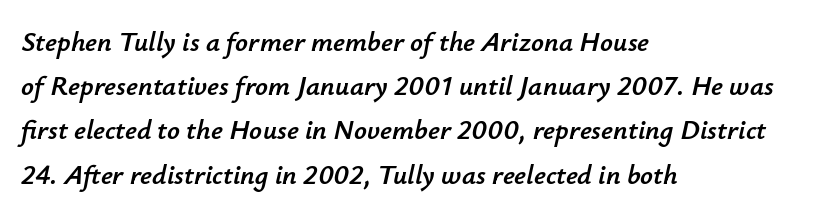
Q: Is the text italic (slanted)? A: Yes, it leans right by about 12 degrees.
Q: Is the text underlined? A: No.
Q: How is the paragraph aligned? A: Left-aligned.
Q: Is the spacing between letters normal or unusually wide? A: Normal.
Q: Is the spacing between lines tight, normal or loose? A: Normal.
Q: Width (condensed, normal, or wide)? A: Normal.
Q: Stroke contrast? A: Low.
Q: x-height? A: Small.
Q: Monospaced? A: No.
